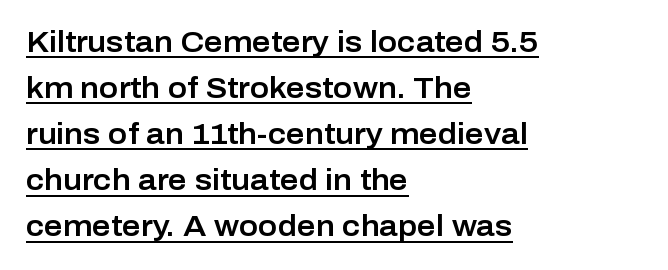
{"serif": "no", "italic": "no", "width": "normal", "stroke_contrast": "low", "x_height": "medium", "monospaced": "no", "underline": "yes", "align": "left", "line_spacing": "normal", "line_spacing_ratio": 1.59, "letter_spacing": "normal", "letter_spacing_em": 0.0, "glyph_px": 29}
